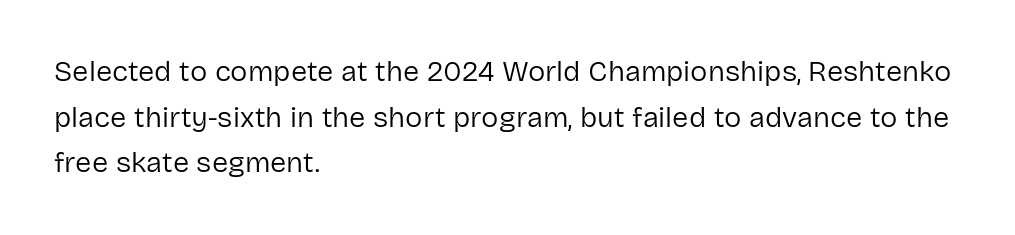
Q: Is the text bold? A: No.
Q: Is the text italic (slanted)? A: No, it is upright.
Q: Is the typeface a serif or a sans-serif typeface? A: Sans-serif.
Q: Is the text underlined? A: No.
Q: How is the paragraph aligned? A: Left-aligned.
Q: Is the spacing between letters normal or unusually wide? A: Normal.
Q: Is the spacing between lines tight, normal or loose? A: Normal.
Q: Width (condensed, normal, or wide)? A: Normal.
Q: Stroke contrast? A: Low.
Q: x-height? A: Medium.
Q: Monospaced? A: No.
